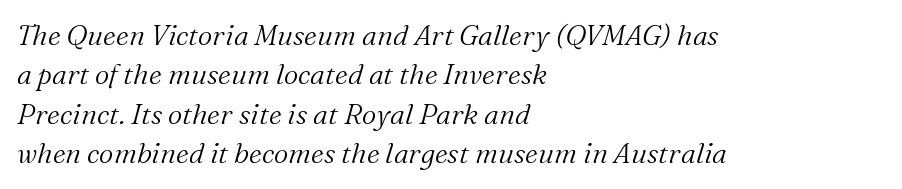
Q: Is the text bold? A: No.
Q: Is the text italic (slanted)? A: Yes, it leans right by about 16 degrees.
Q: Is the typeface a serif or a sans-serif typeface? A: Serif.
Q: Is the text underlined? A: No.
Q: How is the paragraph aligned? A: Left-aligned.
Q: Is the spacing between letters normal or unusually wide? A: Normal.
Q: Is the spacing between lines tight, normal or loose? A: Normal.
Q: Width (condensed, normal, or wide)? A: Normal.
Q: Stroke contrast? A: Medium.
Q: x-height? A: Medium.
Q: Monospaced? A: No.
